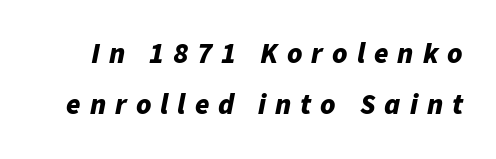
Q: Is the text bold? A: Yes.
Q: Is the text italic (slanted)? A: Yes, it leans right by about 11 degrees.
Q: Is the text underlined? A: No.
Q: Is the spacing between letters normal or unusually wide? A: Unusually wide.
Q: Width (condensed, normal, or wide)? A: Normal.
Q: Stroke contrast? A: Low.
Q: x-height? A: Medium.
Q: Monospaced? A: No.
